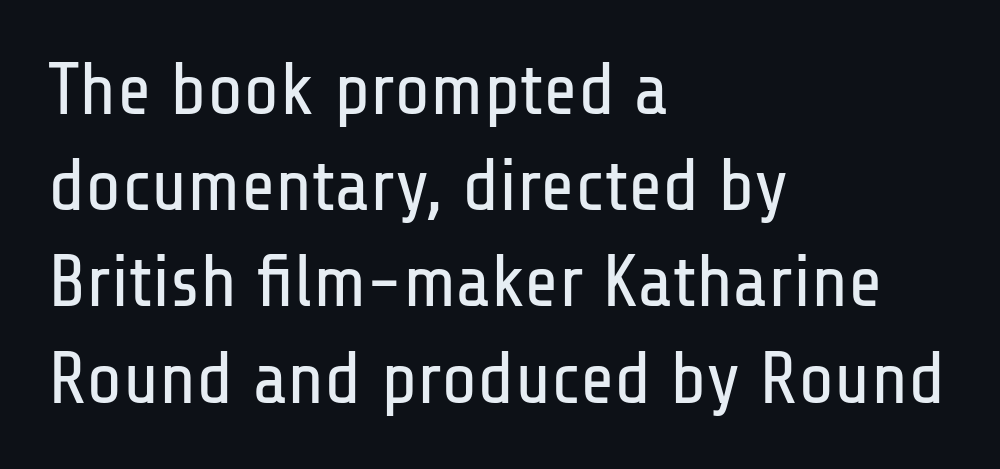
{"serif": "no", "italic": "no", "bold": "no", "weight": "regular", "width": "condensed", "stroke_contrast": "low", "x_height": "medium", "monospaced": "no", "underline": "no", "align": "left", "line_spacing": "normal", "line_spacing_ratio": 1.3, "letter_spacing": "normal", "letter_spacing_em": 0.0, "glyph_px": 74}
